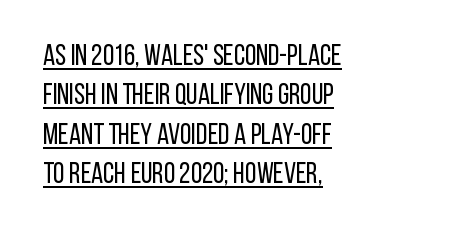
{"serif": "no", "italic": "no", "bold": "no", "weight": "regular", "width": "condensed", "stroke_contrast": "low", "x_height": "large", "monospaced": "no", "underline": "yes", "align": "left", "line_spacing": "normal", "line_spacing_ratio": 1.36, "letter_spacing": "normal", "letter_spacing_em": 0.0, "glyph_px": 29}
